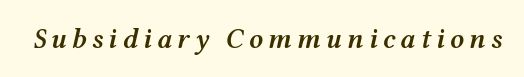
The passage shown is typed in a proportional face where columns would drift. A bare baseline throughout the passage. A fair bit of extra ink — the face is semibold, not bold. The glyphs look as if they've been sheared to an angle.
